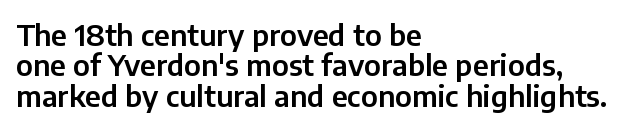
{"serif": "no", "italic": "no", "width": "normal", "stroke_contrast": "low", "x_height": "medium", "monospaced": "no", "underline": "no", "align": "left", "line_spacing": "tight", "line_spacing_ratio": 1.05, "letter_spacing": "normal", "letter_spacing_em": 0.0, "glyph_px": 29}
